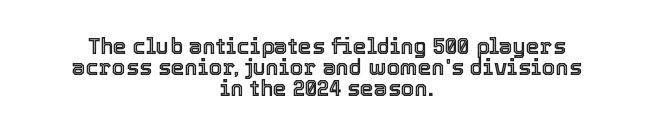
This is the regular roman posture of the typeface. The rendering keeps characters at their native spacing. One-word summary of the alignment: center. Tightly led — the rows are bunched.
